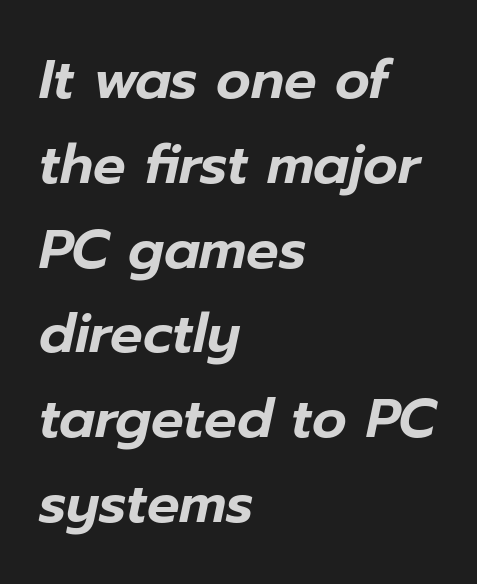
{"italic": "yes", "lean": "right", "slant_degrees": 12, "width": "normal", "stroke_contrast": "low", "x_height": "medium", "monospaced": "no", "underline": "no", "align": "left", "line_spacing": "normal", "line_spacing_ratio": 1.57, "letter_spacing": "normal", "letter_spacing_em": 0.0, "glyph_px": 54}
